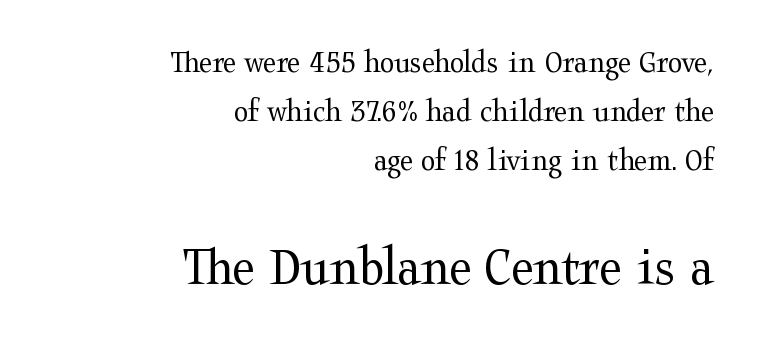
Q: Is the text bold? A: No.
Q: Is the text italic (slanted)? A: No, it is upright.
Q: Is the typeface a serif or a sans-serif typeface? A: Serif.
Q: Is the text underlined? A: No.
Q: How is the paragraph aligned? A: Right-aligned.
Q: Is the spacing between letters normal or unusually wide? A: Normal.
Q: Is the spacing between lines tight, normal or loose? A: Normal.
Q: Which block of text is set in a larger size, the first (top) or the second (bottom)? A: The second (bottom) one.
Q: Width (condensed, normal, or wide)? A: Wide.
Q: Stroke contrast? A: Medium.
Q: x-height? A: Medium.
Q: Monospaced? A: No.
